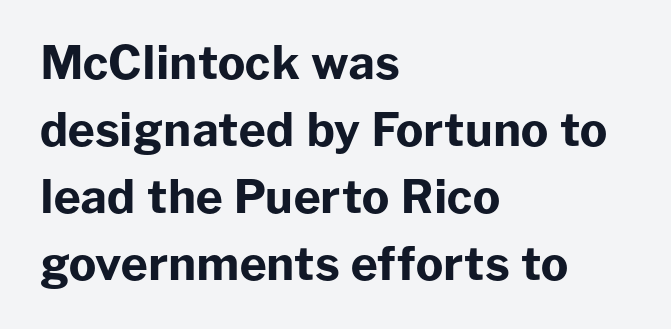
The image shows 46 px bold sans-serif type, upright; set left-aligned, normal line spacing (1.46x), normal letter spacing, not underlined; low stroke contrast and a medium x-height.
